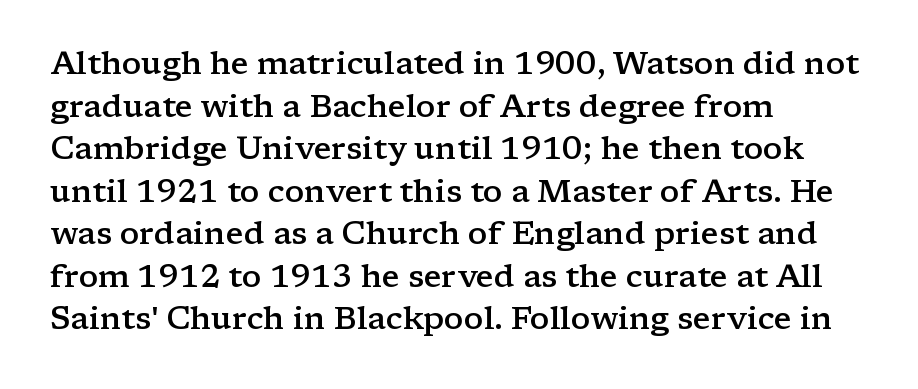
{"serif": "yes", "italic": "no", "bold": "semi", "weight": "semibold", "width": "wide", "stroke_contrast": "low", "x_height": "medium", "monospaced": "no", "underline": "no", "align": "left", "line_spacing": "normal", "line_spacing_ratio": 1.33, "letter_spacing": "normal", "letter_spacing_em": 0.0, "glyph_px": 32}
